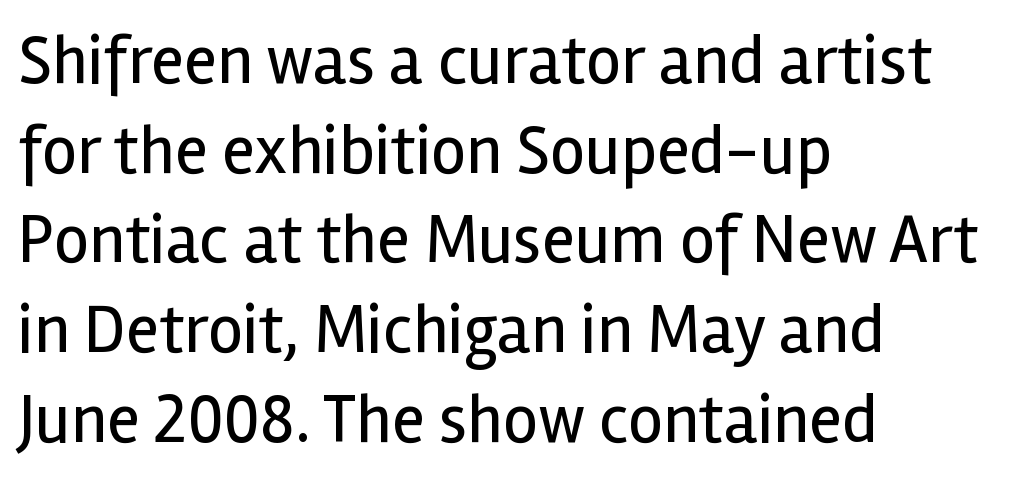
The image shows 69 px regular-weight sans-serif type, upright; set left-aligned, normal line spacing (1.3x), normal letter spacing, not underlined; a medium x-height.
